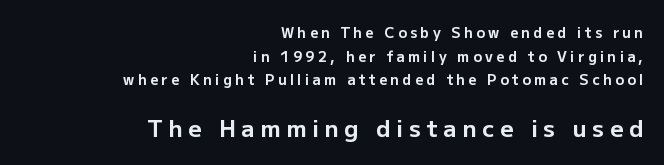
Descenders hang freely into open space. Quick note: interline space is typical. Display-style spreading of the glyphs; the letterfit is very open. Character size in the trailing block exceeds that of the leading block. No italicization has been applied; the sample stays upright. Weight check: bold — yes, fully.
